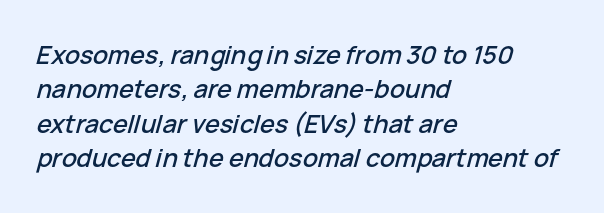
The image shows 25 px text type, italic (leaning right); set left-aligned, normal line spacing (1.38x), normal letter spacing, not underlined.
